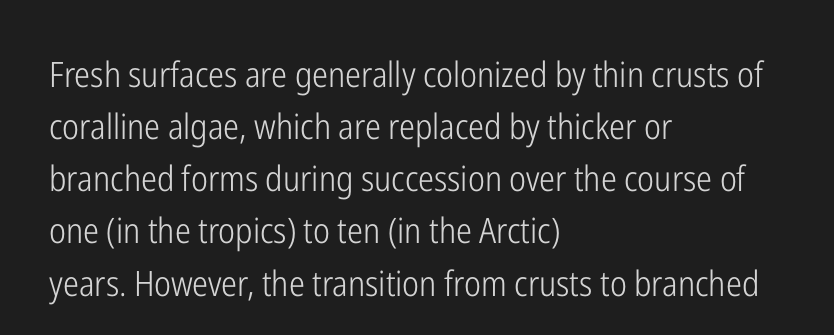
No extra ink here — the face is not bold. These lines keep a tight, regular rhythm from letter to letter. This is roman type, the default non-slanted kind. The leading is moderate, giving the passage an even texture. A typesetter would label this face a sans.
